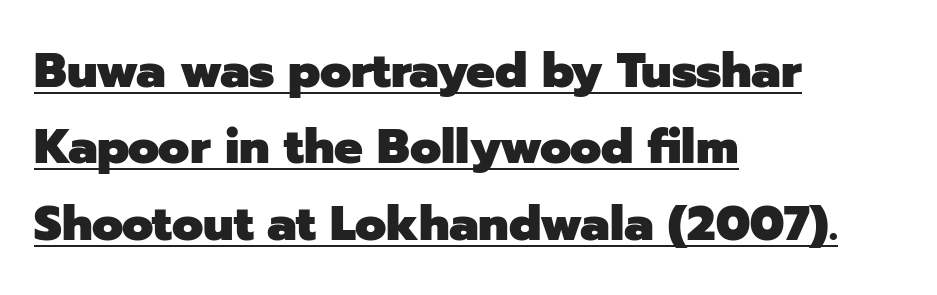
{"serif": "no", "italic": "no", "bold": "yes", "weight": "heavy", "width": "normal", "stroke_contrast": "low", "x_height": "medium", "monospaced": "no", "underline": "yes", "align": "left", "line_spacing": "normal", "line_spacing_ratio": 1.59, "letter_spacing": "normal", "letter_spacing_em": 0.0, "glyph_px": 48}
